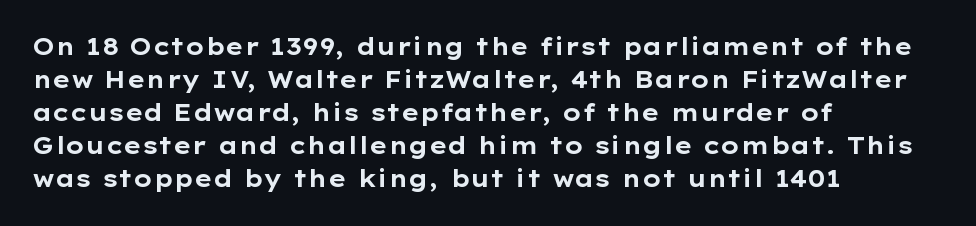
{"italic": "no", "bold": "yes", "underline": "no", "align": "left", "line_spacing": "normal", "line_spacing_ratio": 1.44, "letter_spacing": "normal", "letter_spacing_em": 0.0, "glyph_px": 23}
